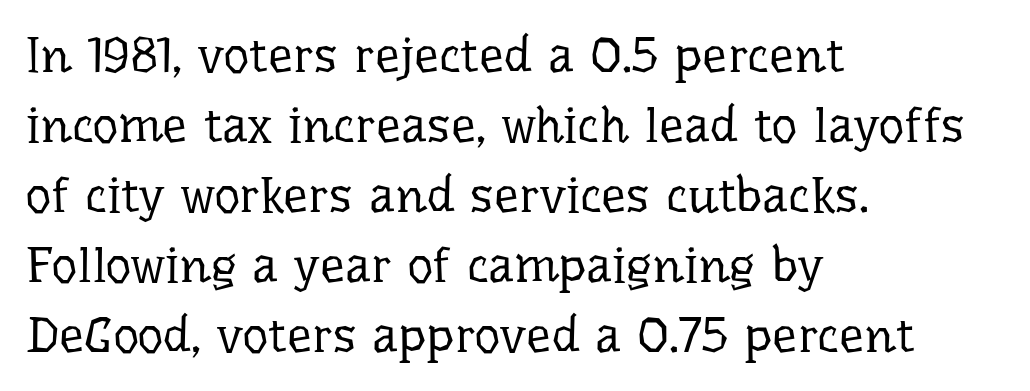
Note the varied advance widths — an 'i' is clearly narrower than an 'm'. Leading: standard. The compositor pushed each line to the left boundary. Each stroke keeps to a modest, everyday thickness or less.
